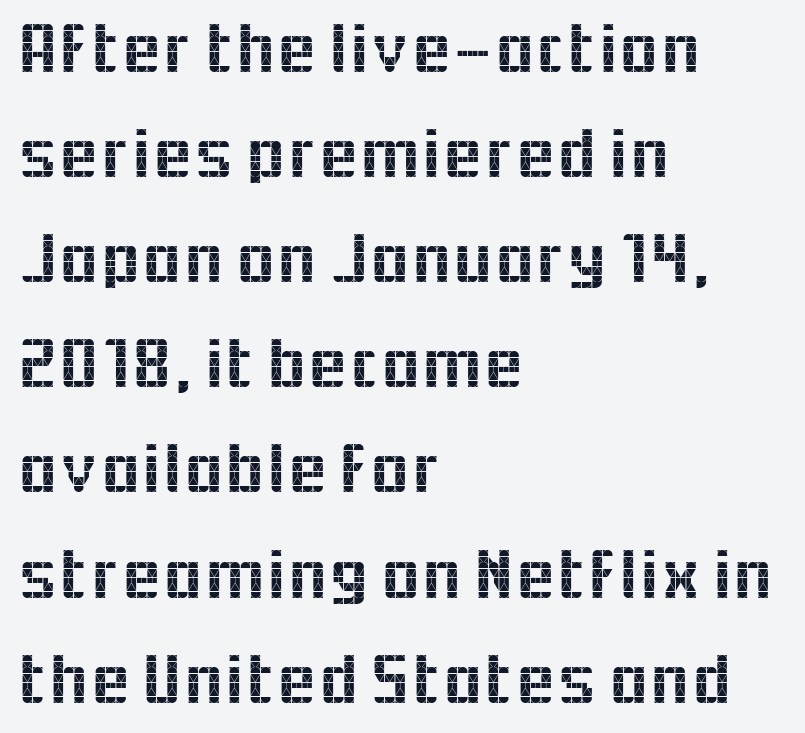
The image shows 73 px sans-serif type, upright; set left-aligned, normal line spacing (1.44x), normal letter spacing, not underlined; a medium x-height.
